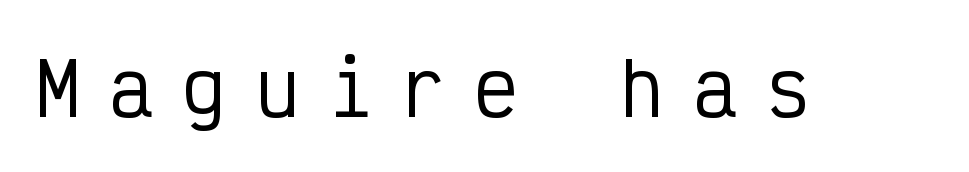
Each letter's strokes conclude bluntly, with no projecting serifs. Is this a fixed-width face? Yes — each glyph sits in an identical cell. Underline: absent. The font's upright variant was chosen for this text. Is the letter spacing exaggerated? Yes — the characters are pushed far apart.
